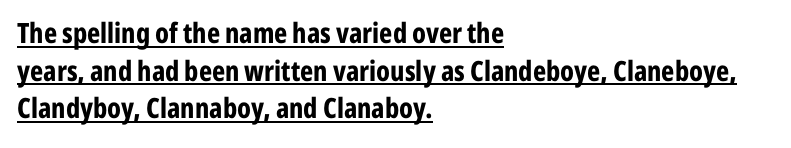
The image shows 28 px bold, condensed sans-serif type, upright; set left-aligned, normal line spacing (1.34x), normal letter spacing, underlined; low stroke contrast and a medium x-height.
